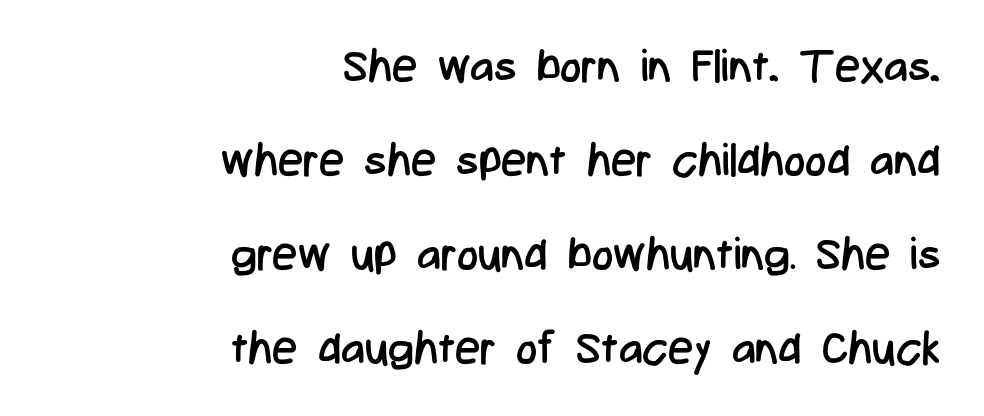
Q: Is the text bold? A: No.
Q: Is the text italic (slanted)? A: No, it is upright.
Q: Is the typeface a serif or a sans-serif typeface? A: Sans-serif.
Q: Is the text underlined? A: No.
Q: How is the paragraph aligned? A: Right-aligned.
Q: Is the spacing between letters normal or unusually wide? A: Normal.
Q: Is the spacing between lines tight, normal or loose? A: Loose.
Q: Width (condensed, normal, or wide)? A: Condensed.
Q: Stroke contrast? A: Low.
Q: x-height? A: Medium.
Q: Monospaced? A: No.
